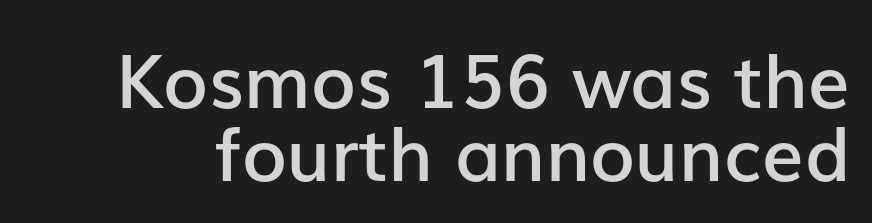
The passage shown stacks its lines with hardly any gap. This is sans-serif lettering, the kind often seen on screens and signage. Unlike italic type, these characters show no tilt at all. Anything drawn beneath the words? Only blank space.
